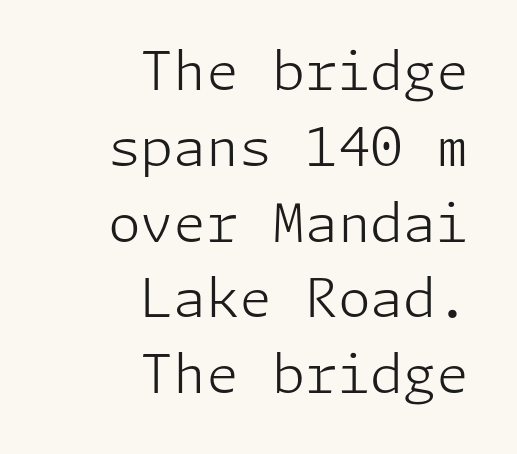
How would I describe the line gaps? Plain and ordinary. The passage is arranged like a letterhead date or caption credit — flush right. Weight class: somewhere from thin through regular. Nope, no serifs anywhere on these letters. The gap between lines stays unmarked. Nope, not italic — everything's standing straight.
